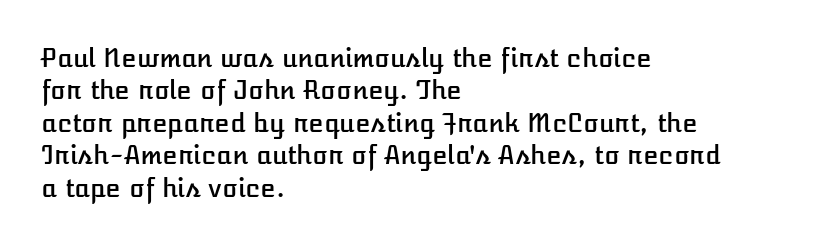
{"italic": "no", "underline": "no", "align": "left", "line_spacing": "normal", "line_spacing_ratio": 1.3, "letter_spacing": "normal", "letter_spacing_em": 0.0, "glyph_px": 25}
